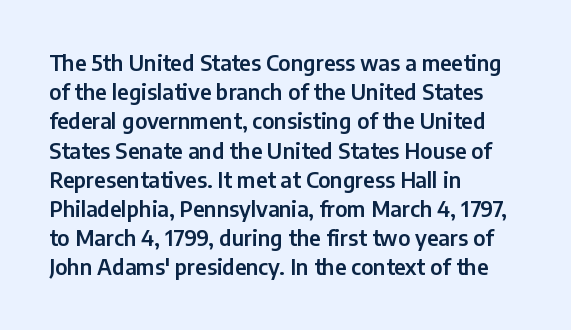
Each word holds together tightly as a unit, with standard inter-letter gaps. Left-aligned paragraph, ragged on the right. The vertical gap from one line to the next is medium. Nope, not italic — everything's standing straight. Check the space under the baseline: it is left empty.
